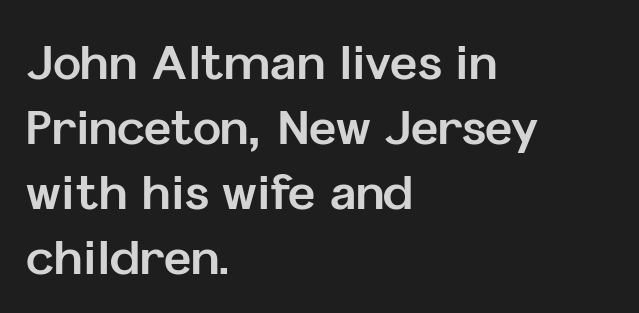
{"serif": "no", "italic": "no", "bold": "yes", "weight": "bold", "width": "normal", "stroke_contrast": "low", "x_height": "medium", "monospaced": "no", "underline": "no", "align": "left", "line_spacing": "normal", "line_spacing_ratio": 1.38, "letter_spacing": "normal", "letter_spacing_em": 0.0, "glyph_px": 47}
